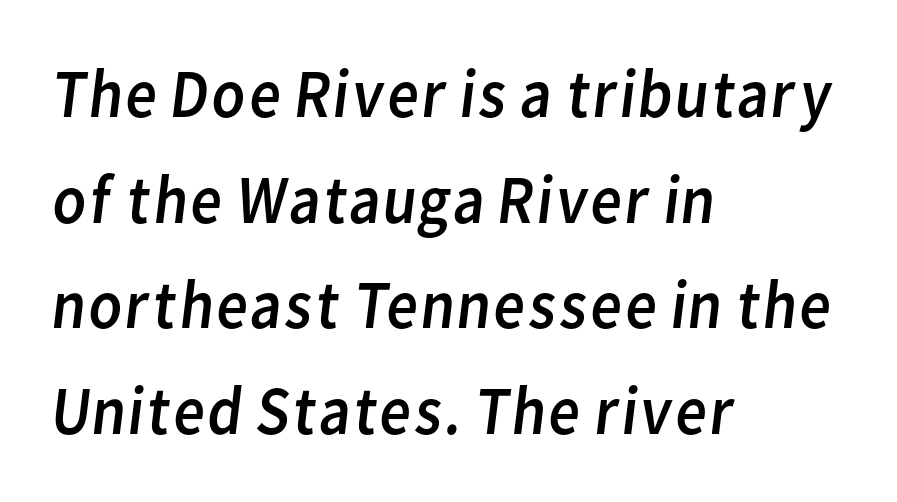
The image shows 69 px regular-weight sans-serif type; set left-aligned, normal line spacing (1.53x), normal letter spacing, not underlined; low stroke contrast and a medium x-height.
